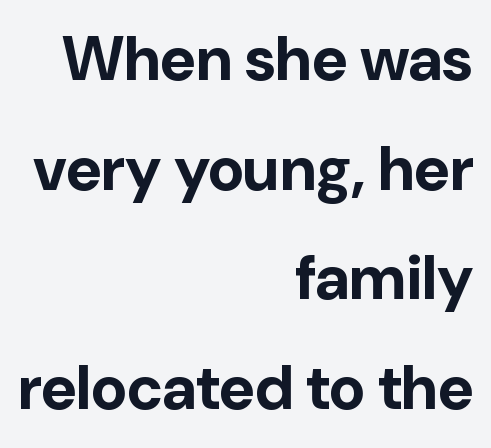
The image shows 62 px bold sans-serif type, upright; set right-aligned, line spacing 1.77x, normal letter spacing, not underlined; low stroke contrast and a medium x-height.
